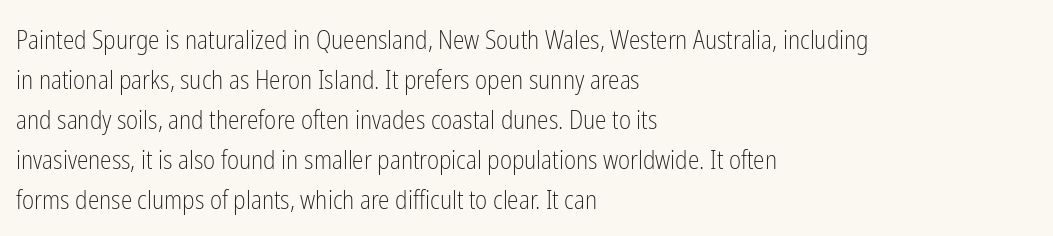
The image shows 26 px text type, upright; set left-aligned, normal line spacing (1.54x), normal letter spacing, not underlined.
